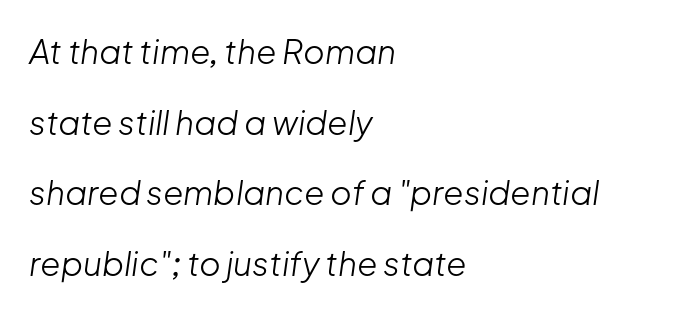
{"italic": "yes", "lean": "right", "slant_degrees": 8, "bold": "no", "weight": "light", "width": "normal", "stroke_contrast": "low", "x_height": "medium", "monospaced": "no", "underline": "no", "align": "left", "line_spacing": "loose", "line_spacing_ratio": 2.14, "letter_spacing": "normal", "letter_spacing_em": 0.0, "glyph_px": 33}
